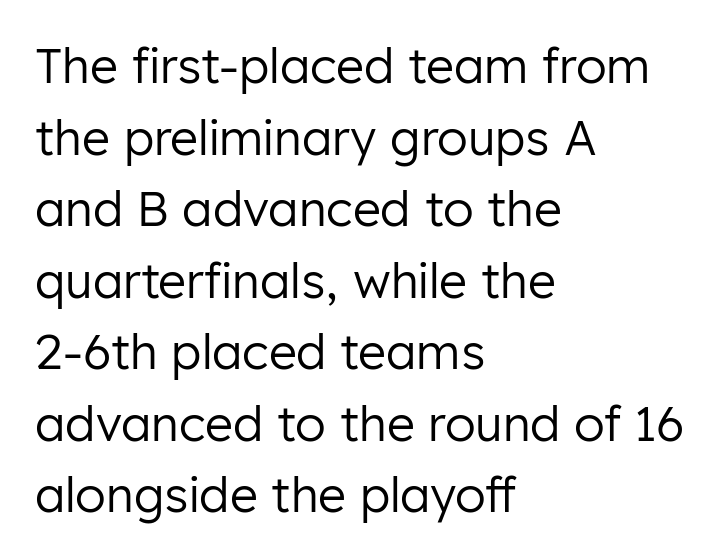
{"serif": "no", "italic": "no", "bold": "no", "weight": "regular", "width": "normal", "stroke_contrast": "low", "x_height": "medium", "monospaced": "no", "underline": "no", "align": "left", "line_spacing": "normal", "line_spacing_ratio": 1.49, "letter_spacing": "normal", "letter_spacing_em": 0.0, "glyph_px": 48}
